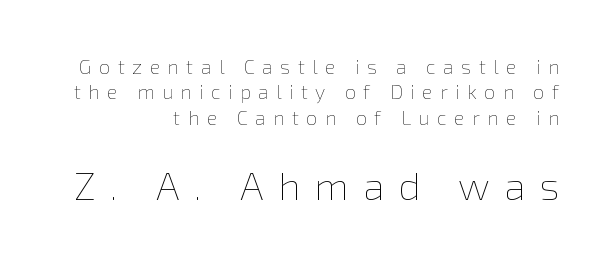
The image shows 39 px thin type, upright; set right-aligned, normal line spacing (1.27x), unusually wide letter spacing (+0.37 em), not underlined; the second (bottom) block is 1.95x larger; a medium x-height.
